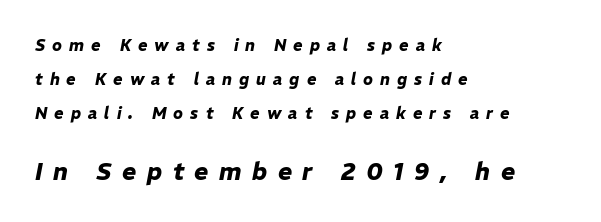
The image shows 24 px bold type, italic (leaning right); set left-aligned, loose line spacing (2.12x), unusually wide letter spacing (+0.44 em), not underlined; the second (bottom) block is 1.5x larger.
